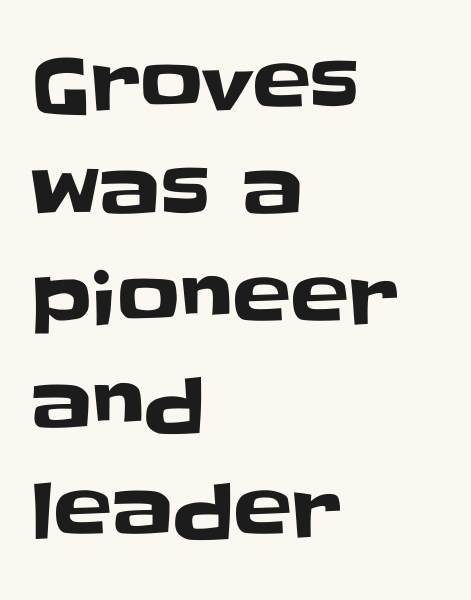
Q: Is the text italic (slanted)? A: No, it is upright.
Q: Is the typeface a serif or a sans-serif typeface? A: Sans-serif.
Q: Is the text underlined? A: No.
Q: How is the paragraph aligned? A: Left-aligned.
Q: Is the spacing between letters normal or unusually wide? A: Normal.
Q: Is the spacing between lines tight, normal or loose? A: Normal.
Q: Width (condensed, normal, or wide)? A: Normal.
Q: Stroke contrast? A: Low.
Q: x-height? A: Large.
Q: Monospaced? A: No.
